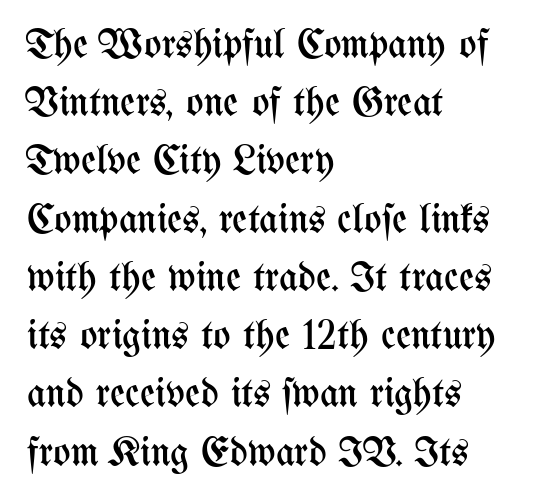
The image shows 41 px regular-weight, condensed type, upright; set left-aligned, normal line spacing (1.42x), normal letter spacing, not underlined; medium stroke contrast and a medium x-height.
